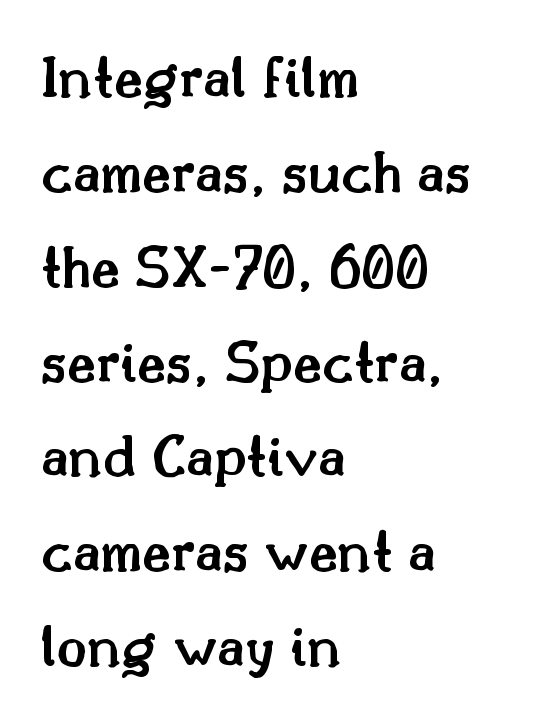
The glyphs in this specimen are seriffed. Visually the block forms a straight wall on the left and a jagged coastline on the right. Honestly, the letter spacing is just normal — you wouldn't notice it. These words are printed semibold, heavier than regular yet not bold. Is this a fixed-width face? No — the glyphs have proportional, varying widths. The typography opts for an upright posture over an oblique one.
